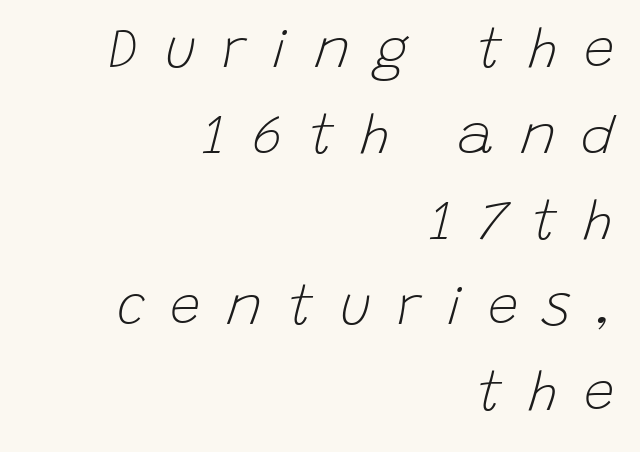
Every row of glyphs terminates at an identical x-position on the right. When letters slant like this, we call the style italic. No word sits above an underline. Summary of weight: not heavy and not bold. The rendering uses natural spacing where letterforms have individual widths.
